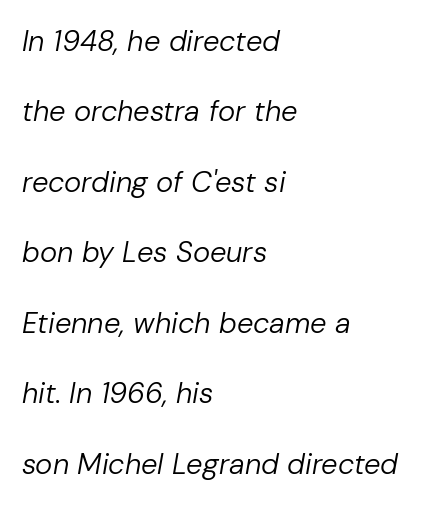
The image shows 29 px regular-weight type, italic (leaning right); set left-aligned, loose line spacing (2.43x), normal letter spacing, not underlined; low stroke contrast and a medium x-height.
